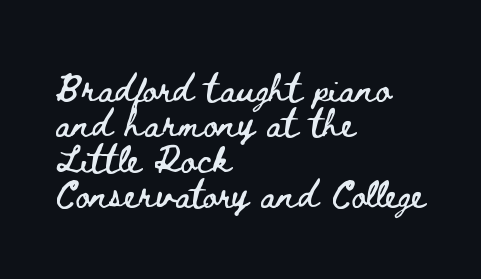
{"width": "wide", "stroke_contrast": "low", "x_height": "small", "monospaced": "no", "underline": "no", "align": "left", "line_spacing": "normal", "line_spacing_ratio": 1.26, "letter_spacing": "normal", "letter_spacing_em": 0.0, "glyph_px": 28}
